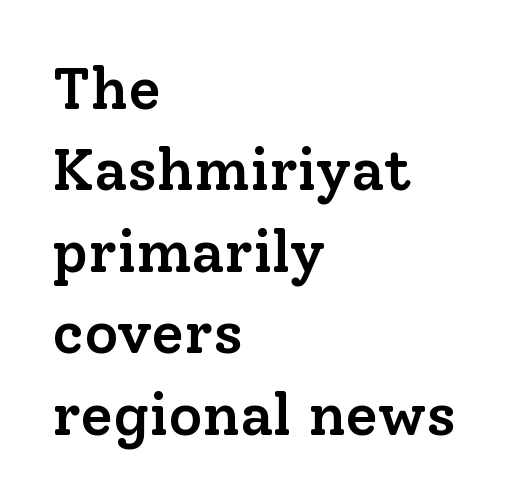
{"serif": "yes", "italic": "no", "bold": "semi", "weight": "semibold", "width": "normal", "stroke_contrast": "low", "x_height": "medium", "monospaced": "no", "underline": "no", "align": "left", "line_spacing": "normal", "line_spacing_ratio": 1.38, "letter_spacing": "normal", "letter_spacing_em": 0.0, "glyph_px": 59}
